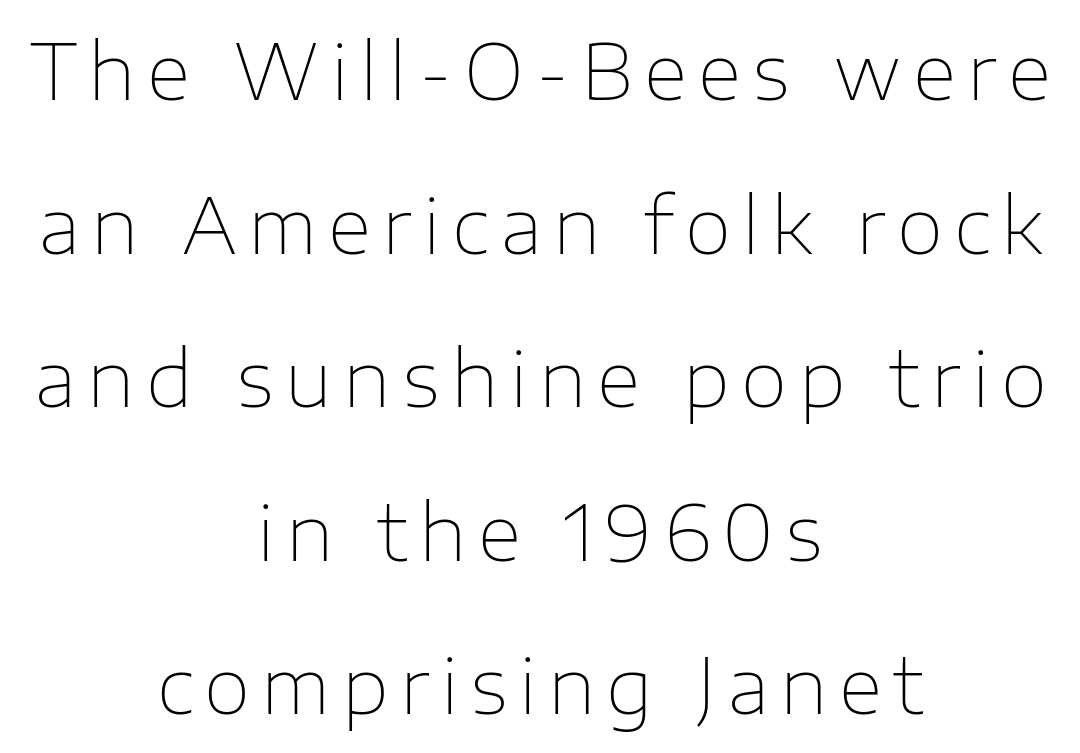
{"serif": "no", "italic": "no", "bold": "no", "weight": "thin", "width": "normal", "stroke_contrast": "low", "x_height": "medium", "monospaced": "no", "underline": "no", "align": "center", "line_spacing": "loose", "line_spacing_ratio": 2.02, "glyph_px": 76}
